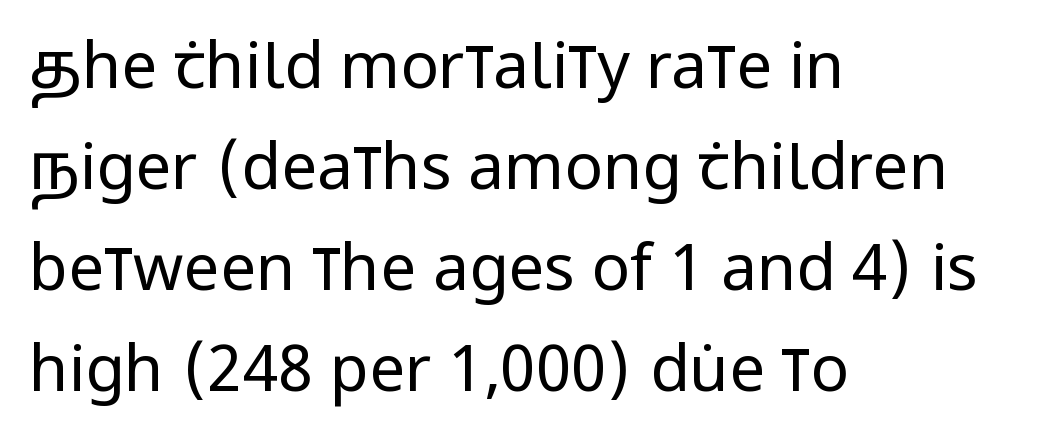
{"serif": "no", "italic": "no", "bold": "no", "weight": "regular", "width": "condensed", "stroke_contrast": "low", "x_height": "large", "monospaced": "no", "underline": "no", "align": "left", "line_spacing": "normal", "line_spacing_ratio": 1.58, "letter_spacing": "normal", "letter_spacing_em": 0.0, "glyph_px": 64}
